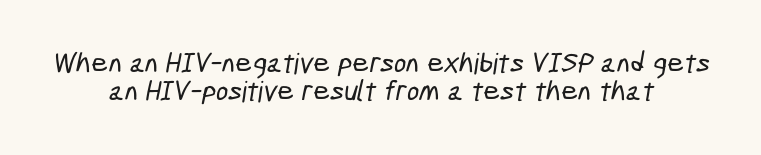
A typesetter would call this proportional, since set widths differ per character. Letters rest on an invisible, unmarked baseline. Reading down the block, each line starts at a different indent, mirrored at its end. Are there feet on the stems? There aren't — it's a sans. Default kerning and tracking; the words read as compact shapes. Closely set lines give the paragraph a compact silhouette.
